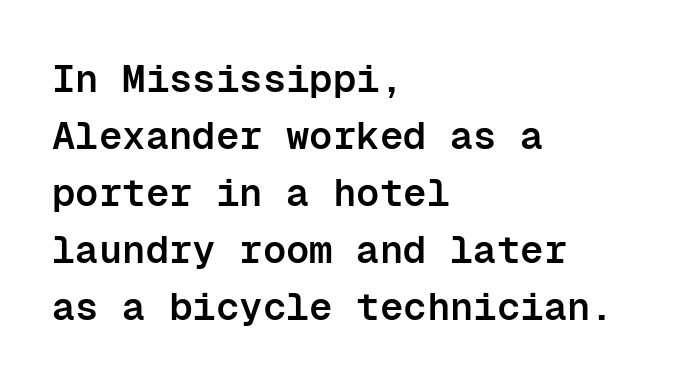
Note the uniform advance width — an 'i' takes as much space as an 'm'. No extra tracking has been applied to these lines. Line spacing here is normal. Just letters on the line, the space beneath them empty.
